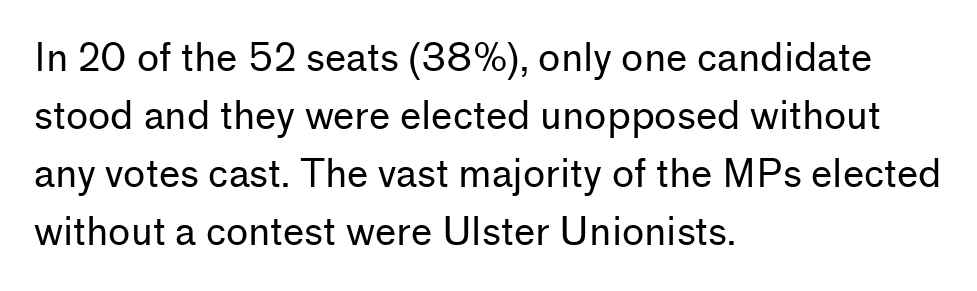
{"serif": "no", "italic": "no", "bold": "no", "weight": "regular", "width": "normal", "stroke_contrast": "low", "x_height": "medium", "monospaced": "no", "underline": "no", "align": "left", "line_spacing": "normal", "line_spacing_ratio": 1.53, "letter_spacing": "normal", "letter_spacing_em": 0.0, "glyph_px": 38}
